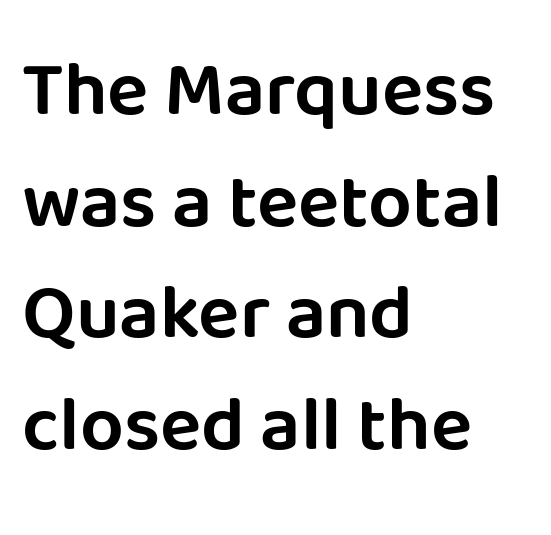
The image shows 77 px sans-serif type, upright; set left-aligned, normal line spacing (1.45x), normal letter spacing, not underlined; low stroke contrast and a large x-height.
